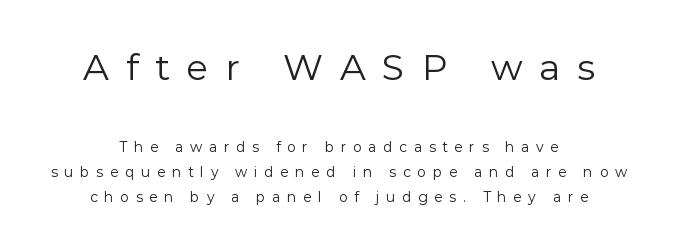
Top chunk: large. Bottom chunk: small. The passage shown is typed in a proportional face where columns would drift. I'd call this a sans setting — the letters go barefoot. Is the stroke heavy? The answer is a plain regular-or-lighter.
